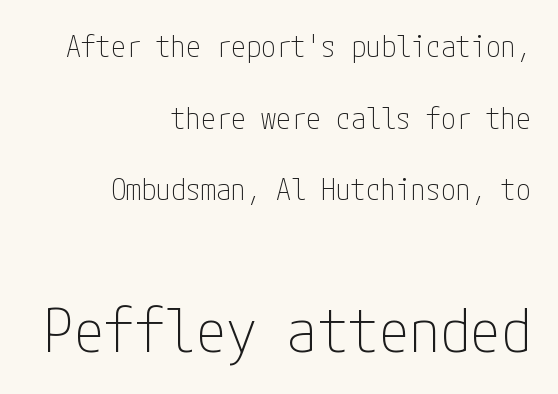
Q: Is the text bold? A: No.
Q: Is the text italic (slanted)? A: No, it is upright.
Q: Is the typeface a serif or a sans-serif typeface? A: Sans-serif.
Q: Is the text underlined? A: No.
Q: How is the paragraph aligned? A: Right-aligned.
Q: Is the spacing between letters normal or unusually wide? A: Normal.
Q: Is the spacing between lines tight, normal or loose? A: Loose.
Q: Which block of text is set in a larger size, the first (top) or the second (bottom)? A: The second (bottom) one.
Q: Width (condensed, normal, or wide)? A: Condensed.
Q: Stroke contrast? A: Low.
Q: x-height? A: Medium.
